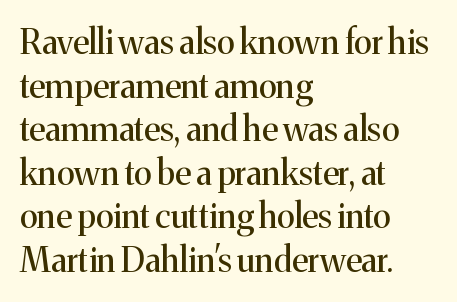
The image shows 34 px regular-weight serif type, upright; set left-aligned, normal line spacing (1.28x), normal letter spacing, not underlined; medium stroke contrast and a medium x-height.
